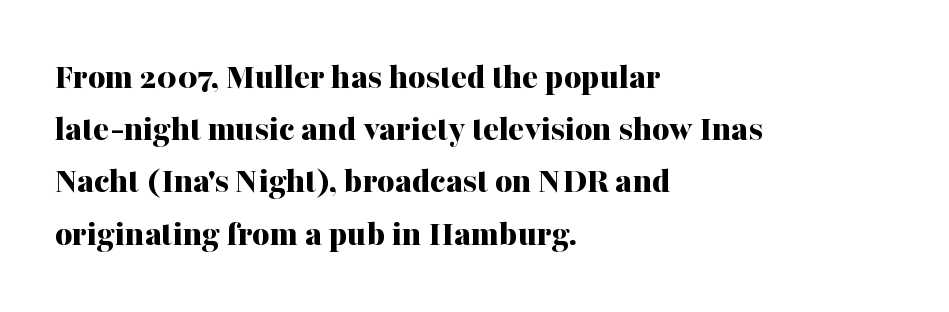
The image shows 37 px bold serif type, upright; set left-aligned, normal line spacing (1.41x), normal letter spacing, not underlined; medium stroke contrast and a medium x-height.
